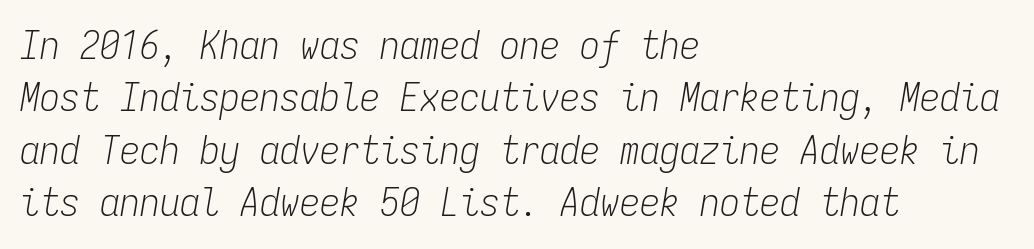
Q: Is the text bold? A: No.
Q: Is the text italic (slanted)? A: Yes, it leans right by about 9 degrees.
Q: Is the text underlined? A: No.
Q: How is the paragraph aligned? A: Left-aligned.
Q: Is the spacing between letters normal or unusually wide? A: Normal.
Q: Is the spacing between lines tight, normal or loose? A: Normal.
Q: Width (condensed, normal, or wide)? A: Condensed.
Q: Stroke contrast? A: Low.
Q: x-height? A: Medium.
Q: Monospaced? A: Yes.
